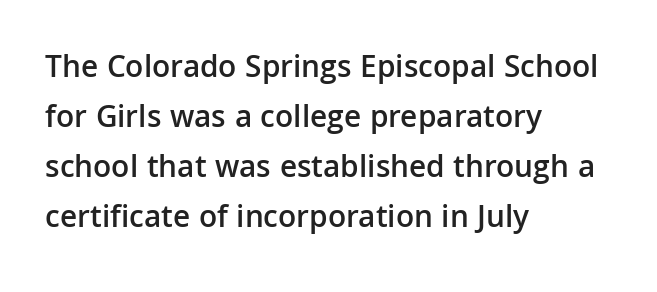
Quick note: underline off. Between one letter and the next there's only the usual sliver of space. Which margin do the lines hug? The left one — the right edge is uneven. These lines sit exactly where default settings would place them. Is this a fixed-width face? No — the glyphs have proportional, varying widths. Does the weight exceed regular? Yes, but only to semibold.
